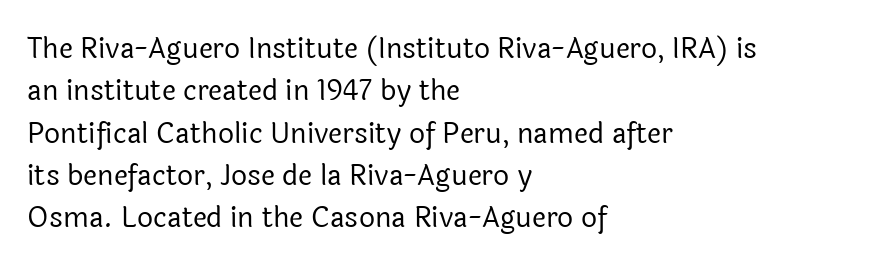
The image shows 28 px regular-weight sans-serif type, upright; set left-aligned, normal line spacing (1.51x), normal letter spacing, not underlined; a medium x-height.
